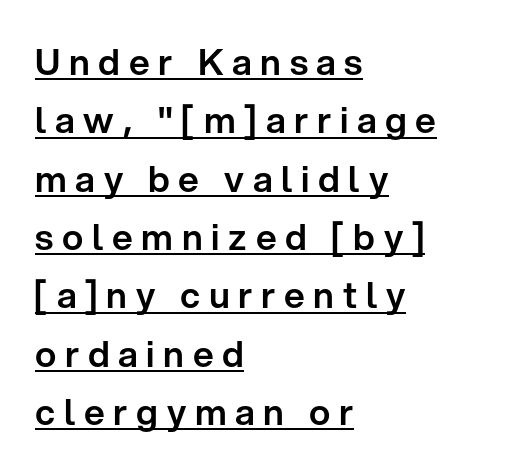
The passage is arranged the way most books set body copy — flush left. Successive baselines arrive at the customary interval. The letters carry no serifs — their stems end cleanly without finishing strokes. Loose tracking; the words dissolve into strings of separated letters. It's the straight-up-and-down kind of type.
